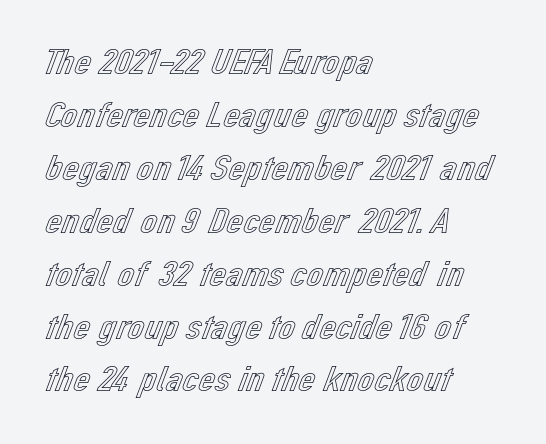
Q: Is the text italic (slanted)? A: Yes.
Q: Is the text underlined? A: No.
Q: How is the paragraph aligned? A: Left-aligned.
Q: Is the spacing between letters normal or unusually wide? A: Normal.
Q: Is the spacing between lines tight, normal or loose? A: Normal.
Q: Width (condensed, normal, or wide)? A: Normal.
Q: x-height? A: Medium.
Q: Monospaced? A: No.
